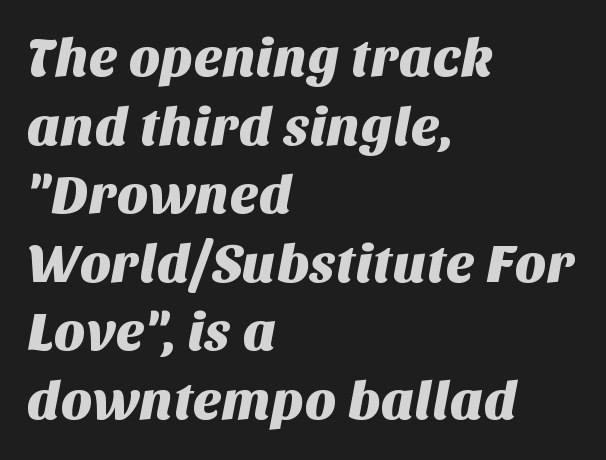
Q: Is the typeface a serif or a sans-serif typeface? A: Sans-serif.
Q: Is the text underlined? A: No.
Q: How is the paragraph aligned? A: Left-aligned.
Q: Is the spacing between letters normal or unusually wide? A: Normal.
Q: Is the spacing between lines tight, normal or loose? A: Normal.
Q: Width (condensed, normal, or wide)? A: Normal.
Q: Stroke contrast? A: Medium.
Q: x-height? A: Large.
Q: Monospaced? A: No.
